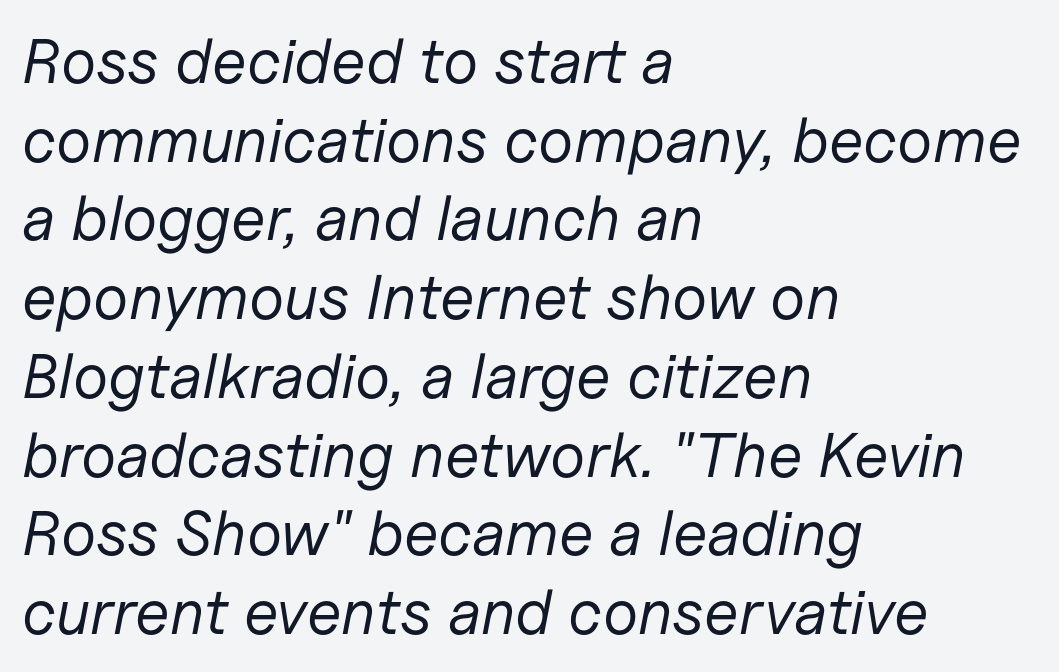
Each letter keeps its own natural width here, so spacing adapts to shape. Evenly set lines give the paragraph a standard silhouette. A light-to-regular cut is what we see here. Tall strokes in this sample are angled rather than plumb.
